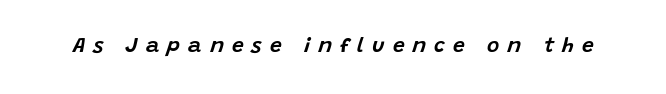
Q: Is the text italic (slanted)? A: Yes, it leans right by about 15 degrees.
Q: Is the text underlined? A: No.
Q: Is the spacing between letters normal or unusually wide? A: Unusually wide.
